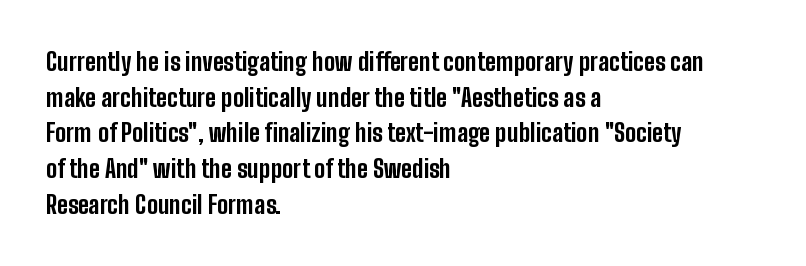
{"italic": "no", "bold": "yes", "underline": "no", "align": "left", "line_spacing": "normal", "line_spacing_ratio": 1.43, "letter_spacing": "normal", "letter_spacing_em": 0.0, "glyph_px": 25}
